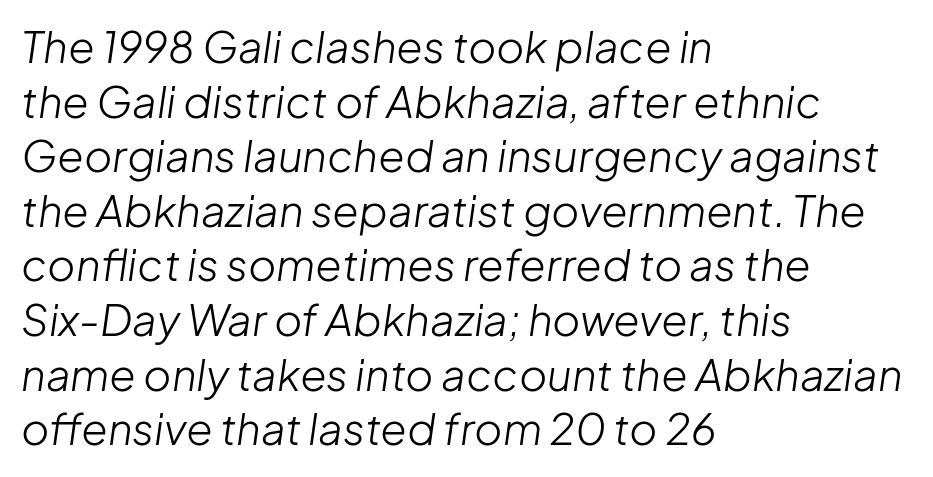
Q: Is the text bold? A: No.
Q: Is the text italic (slanted)? A: Yes, it leans right by about 8 degrees.
Q: Is the text underlined? A: No.
Q: How is the paragraph aligned? A: Left-aligned.
Q: Is the spacing between letters normal or unusually wide? A: Normal.
Q: Is the spacing between lines tight, normal or loose? A: Normal.
Q: Width (condensed, normal, or wide)? A: Normal.
Q: Stroke contrast? A: Low.
Q: x-height? A: Medium.
Q: Monospaced? A: No.
